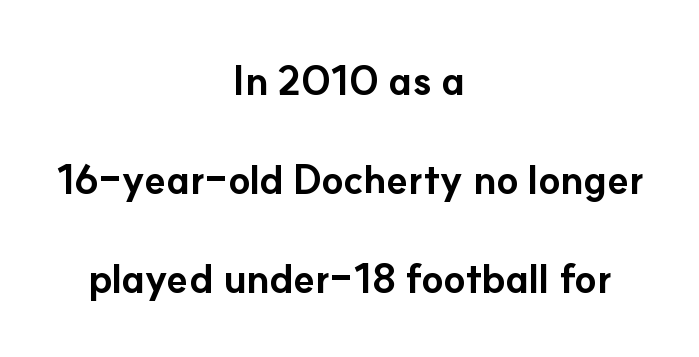
{"serif": "no", "italic": "no", "bold": "yes", "weight": "bold", "width": "normal", "stroke_contrast": "low", "x_height": "small", "monospaced": "no", "underline": "no", "align": "center", "line_spacing": "loose", "line_spacing_ratio": 2.47, "letter_spacing": "normal", "letter_spacing_em": 0.0, "glyph_px": 40}
